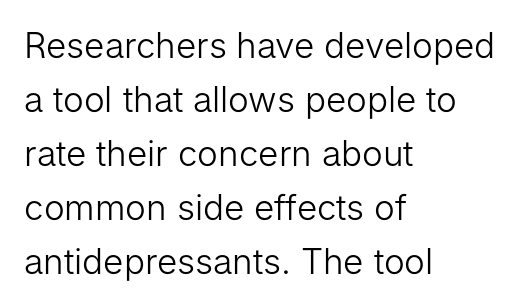
Q: Is the text bold? A: No.
Q: Is the text italic (slanted)? A: No, it is upright.
Q: Is the typeface a serif or a sans-serif typeface? A: Sans-serif.
Q: Is the text underlined? A: No.
Q: How is the paragraph aligned? A: Left-aligned.
Q: Is the spacing between letters normal or unusually wide? A: Normal.
Q: Is the spacing between lines tight, normal or loose? A: Normal.
Q: Width (condensed, normal, or wide)? A: Normal.
Q: Stroke contrast? A: Low.
Q: x-height? A: Medium.
Q: Monospaced? A: No.
